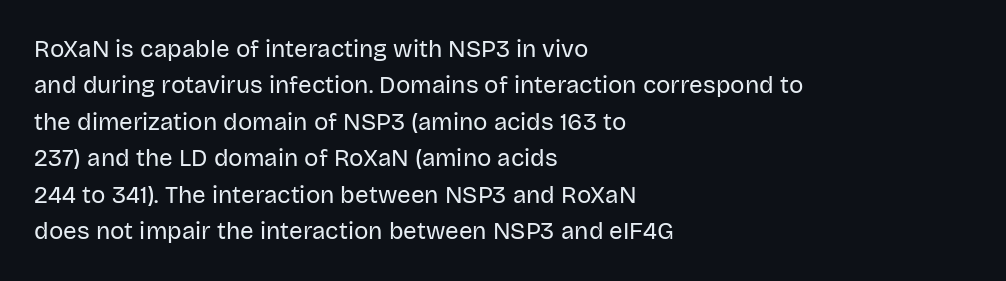
{"italic": "no", "bold": "no", "underline": "no", "align": "left", "line_spacing": "normal", "line_spacing_ratio": 1.52, "letter_spacing": "normal", "letter_spacing_em": 0.0, "glyph_px": 24}
